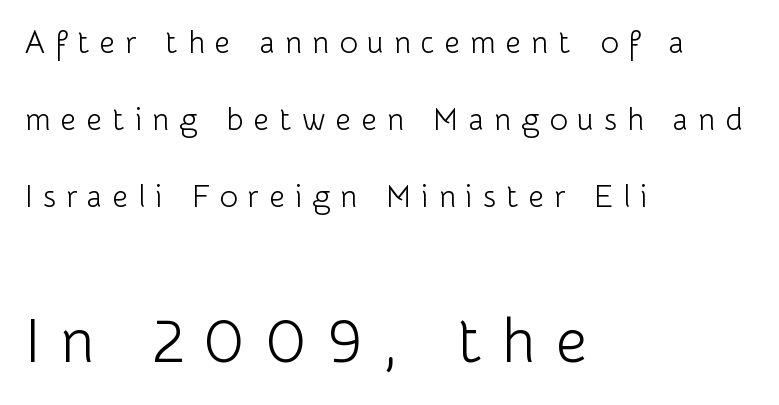
{"serif": "no", "italic": "no", "bold": "no", "weight": "light", "width": "normal", "stroke_contrast": "low", "x_height": "medium", "monospaced": "no", "underline": "no", "align": "left", "line_spacing": "loose", "line_spacing_ratio": 2.49, "letter_spacing": "wide", "letter_spacing_em": 0.32, "larger_block": "second", "size_ratio": 2.0, "glyph_px": 62}
